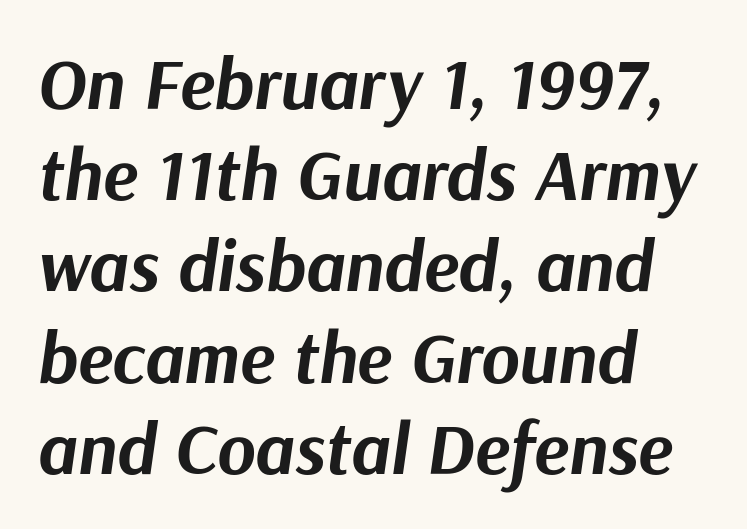
The image shows 73 px bold type, italic (leaning right); set left-aligned, normal line spacing (1.25x), normal letter spacing, not underlined; medium stroke contrast and a medium x-height.
